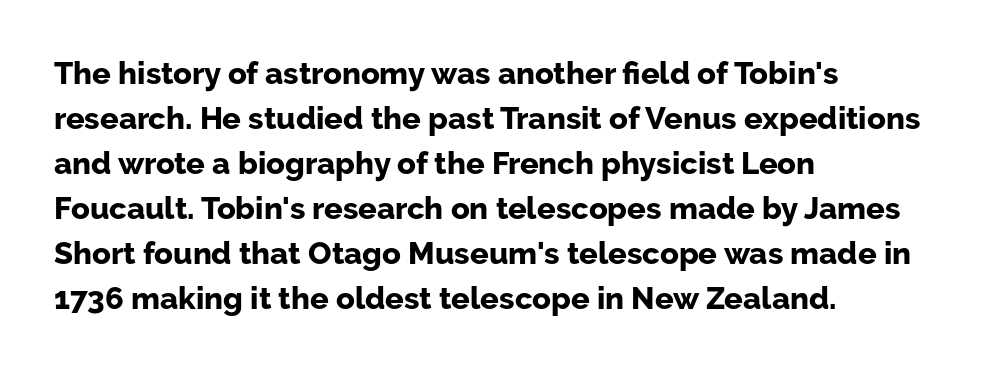
Q: Is the text bold? A: Yes.
Q: Is the text italic (slanted)? A: No, it is upright.
Q: Is the typeface a serif or a sans-serif typeface? A: Sans-serif.
Q: Is the text underlined? A: No.
Q: How is the paragraph aligned? A: Left-aligned.
Q: Is the spacing between letters normal or unusually wide? A: Normal.
Q: Is the spacing between lines tight, normal or loose? A: Normal.
Q: Width (condensed, normal, or wide)? A: Normal.
Q: Stroke contrast? A: Low.
Q: x-height? A: Medium.
Q: Monospaced? A: No.
